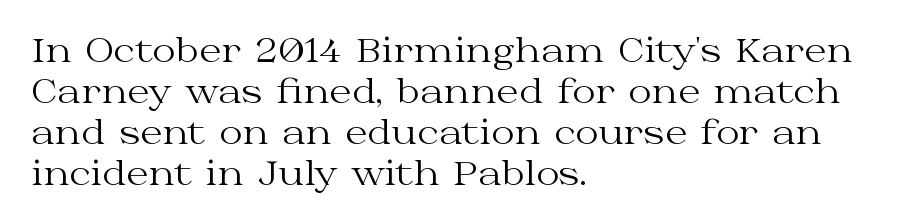
The image shows 32 px regular-weight, wide serif type, upright; set left-aligned, normal line spacing (1.28x), normal letter spacing, not underlined; medium stroke contrast and a medium x-height.
